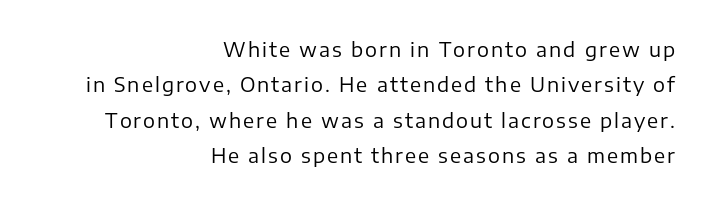
Q: Is the text bold? A: No.
Q: Is the text italic (slanted)? A: No, it is upright.
Q: Is the text underlined? A: No.
Q: How is the paragraph aligned? A: Right-aligned.
